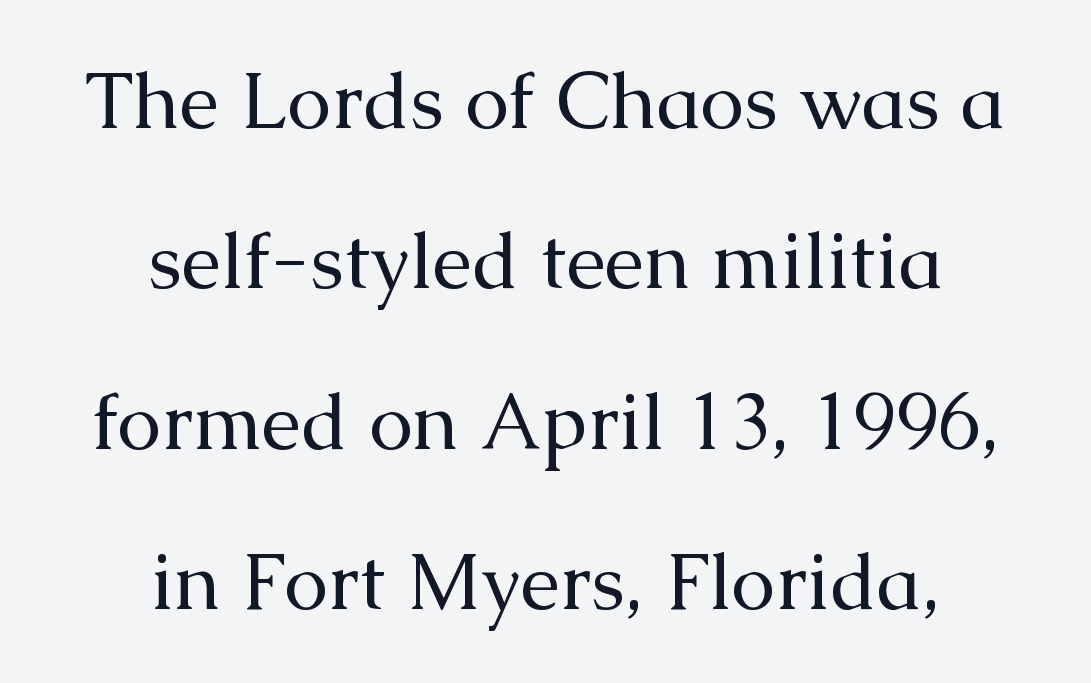
Q: Is the text bold? A: No.
Q: Is the text italic (slanted)? A: No, it is upright.
Q: Is the typeface a serif or a sans-serif typeface? A: Serif.
Q: Is the text underlined? A: No.
Q: How is the paragraph aligned? A: Centered.
Q: Is the spacing between letters normal or unusually wide? A: Normal.
Q: Is the spacing between lines tight, normal or loose? A: Loose.
Q: Width (condensed, normal, or wide)? A: Normal.
Q: Stroke contrast? A: Medium.
Q: x-height? A: Medium.
Q: Monospaced? A: No.
